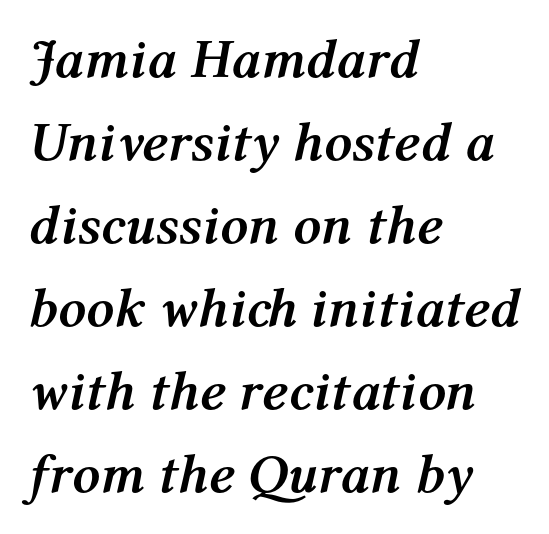
Q: Is the text bold? A: Yes.
Q: Is the text italic (slanted)? A: Yes, it leans right by about 12 degrees.
Q: Is the text underlined? A: No.
Q: How is the paragraph aligned? A: Left-aligned.
Q: Is the spacing between letters normal or unusually wide? A: Normal.
Q: Is the spacing between lines tight, normal or loose? A: Normal.
Q: Width (condensed, normal, or wide)? A: Normal.
Q: Stroke contrast? A: Medium.
Q: x-height? A: Medium.
Q: Monospaced? A: No.
